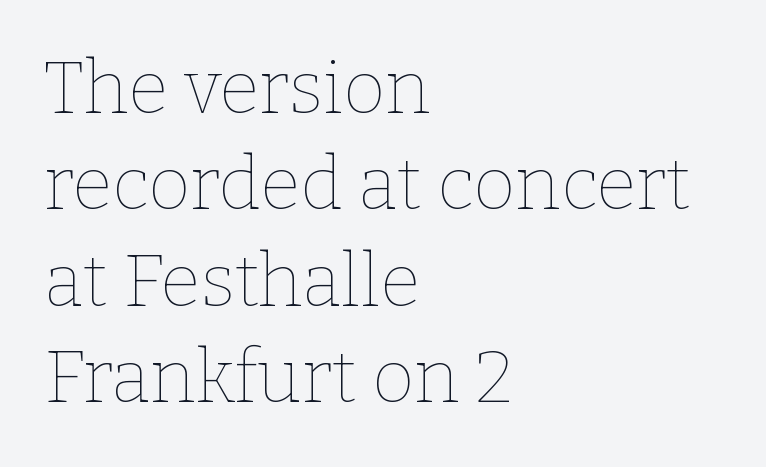
Students, observe: this is what conventionally led text looks like. How are the letters spaced? Ordinarily, with no added tracking. Short and long lines alike share a common starting point at left. Is there any slant? The stems are plumb.
